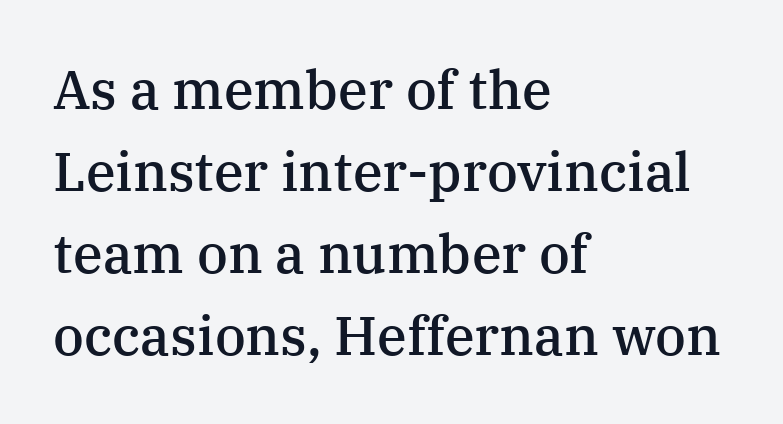
Q: Is the text bold? A: Semi-bold.
Q: Is the text italic (slanted)? A: No, it is upright.
Q: Is the typeface a serif or a sans-serif typeface? A: Serif.
Q: Is the text underlined? A: No.
Q: How is the paragraph aligned? A: Left-aligned.
Q: Is the spacing between letters normal or unusually wide? A: Normal.
Q: Is the spacing between lines tight, normal or loose? A: Normal.
Q: Width (condensed, normal, or wide)? A: Normal.
Q: Stroke contrast? A: Medium.
Q: x-height? A: Medium.
Q: Monospaced? A: No.
